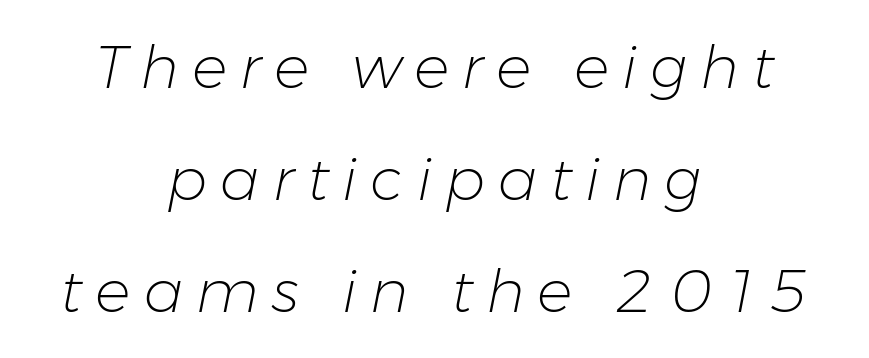
The compositor balanced each line on the midline. The letters advance in unequal steps, a hallmark of proportional type. Summary of vertical rhythm: relaxed, with wide interline spacing. Vertical stems look standard width or narrower in stroke.
